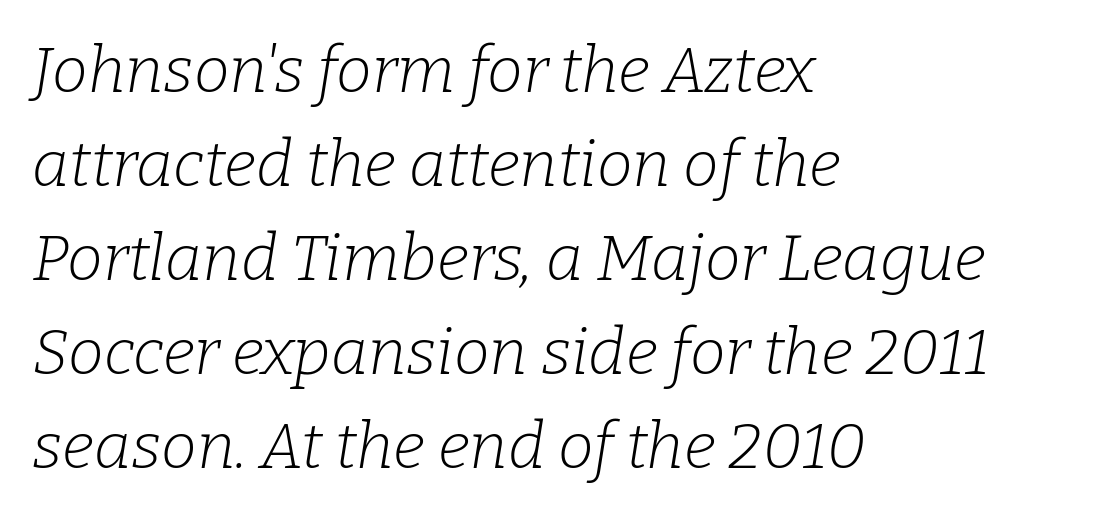
Typographically, this falls in the serif category. The line-height multiplier appears to be the usual default. This reads as an unemphasized weight, regular at the heaviest. Compared with a centered layout, this one pins lines to the left instead.
